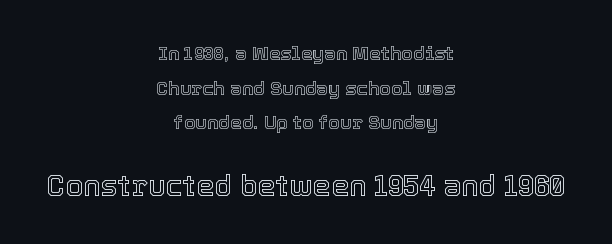
The image shows 29 px text type, upright; set centered, line spacing 1.82x, normal letter spacing, not underlined; the second (bottom) block is 1.53x larger; a medium x-height.
